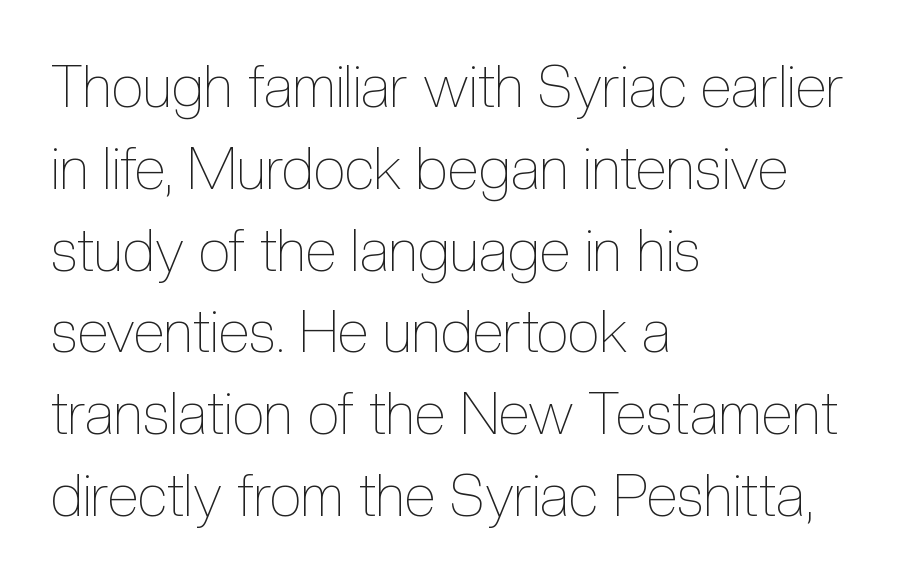
Q: Is the text bold? A: No.
Q: Is the text italic (slanted)? A: No, it is upright.
Q: Is the text underlined? A: No.
Q: How is the paragraph aligned? A: Left-aligned.
Q: Is the spacing between letters normal or unusually wide? A: Normal.
Q: Is the spacing between lines tight, normal or loose? A: Normal.
Q: Width (condensed, normal, or wide)? A: Condensed.
Q: x-height? A: Medium.
Q: Monospaced? A: No.
